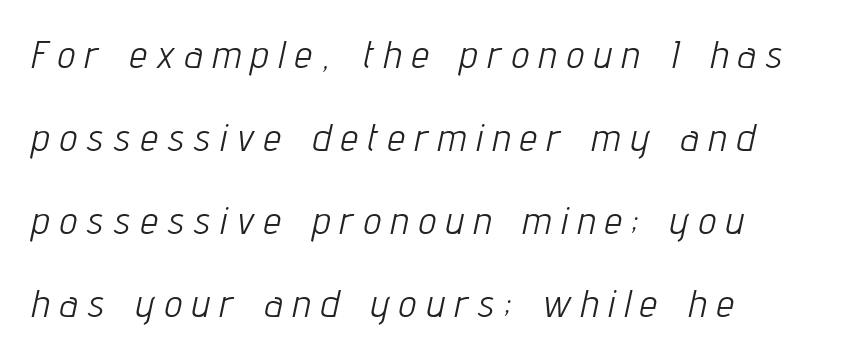
{"italic": "yes", "lean": "right", "slant_degrees": 12, "bold": "no", "weight": "light", "width": "condensed", "stroke_contrast": "low", "x_height": "medium", "monospaced": "no", "underline": "no", "align": "left", "line_spacing": "loose", "line_spacing_ratio": 2.13, "letter_spacing": "wide", "letter_spacing_em": 0.27, "glyph_px": 39}
